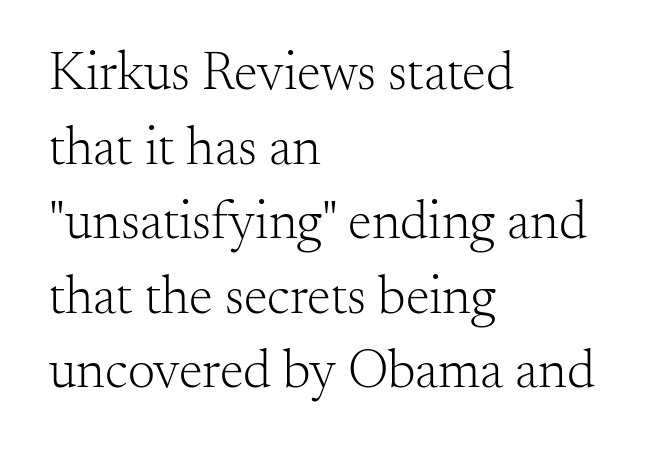
Q: Is the text bold? A: No.
Q: Is the text italic (slanted)? A: No, it is upright.
Q: Is the typeface a serif or a sans-serif typeface? A: Serif.
Q: Is the text underlined? A: No.
Q: How is the paragraph aligned? A: Left-aligned.
Q: Is the spacing between letters normal or unusually wide? A: Normal.
Q: Is the spacing between lines tight, normal or loose? A: Normal.
Q: Width (condensed, normal, or wide)? A: Normal.
Q: Stroke contrast? A: Medium.
Q: x-height? A: Small.
Q: Monospaced? A: No.
